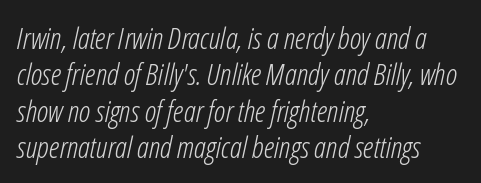
The image shows 30 px light, condensed type, italic (leaning right); set left-aligned, line spacing 1.21x, normal letter spacing, not underlined; low stroke contrast and a medium x-height.
